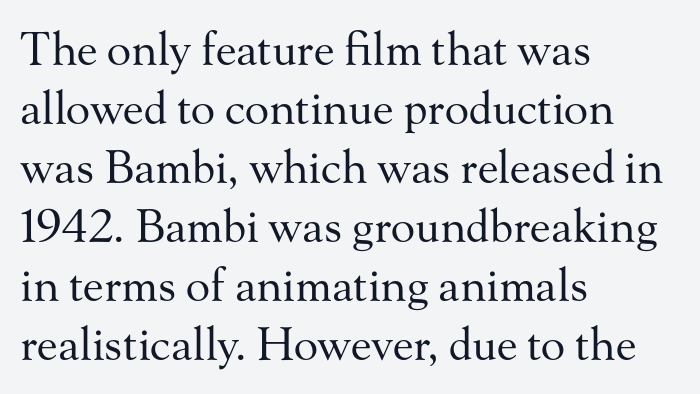
The image shows 45 px regular-weight serif type, upright; set left-aligned, normal line spacing (1.31x), normal letter spacing, not underlined; medium stroke contrast and a small x-height.
